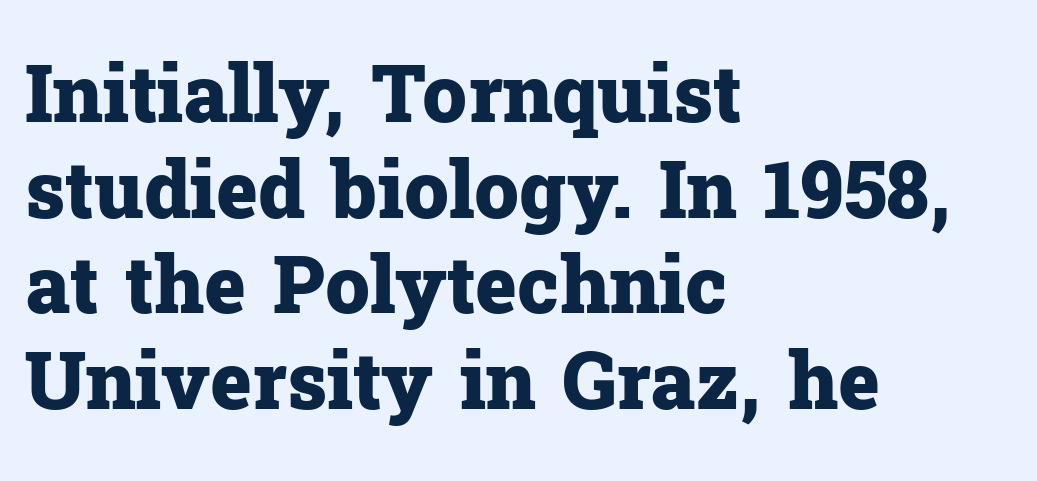
Q: Is the text bold? A: Yes.
Q: Is the text italic (slanted)? A: No, it is upright.
Q: Is the typeface a serif or a sans-serif typeface? A: Serif.
Q: Is the text underlined? A: No.
Q: How is the paragraph aligned? A: Left-aligned.
Q: Is the spacing between letters normal or unusually wide? A: Normal.
Q: Width (condensed, normal, or wide)? A: Normal.
Q: Stroke contrast? A: Low.
Q: x-height? A: Medium.
Q: Monospaced? A: No.
